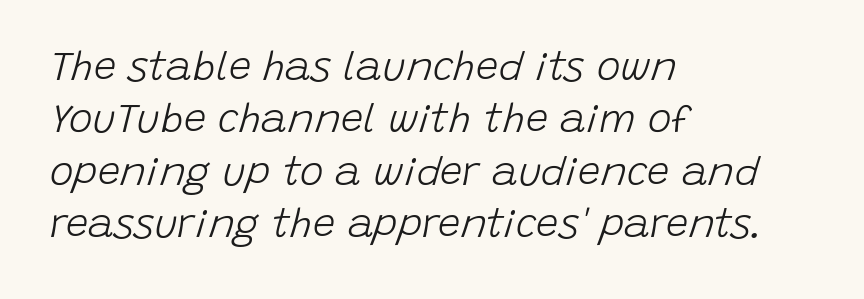
{"italic": "yes", "lean": "right", "slant_degrees": 15, "bold": "no", "weight": "light", "width": "normal", "stroke_contrast": "low", "x_height": "large", "monospaced": "no", "underline": "no", "align": "left", "line_spacing": "normal", "line_spacing_ratio": 1.31, "letter_spacing": "normal", "letter_spacing_em": 0.0, "glyph_px": 40}
